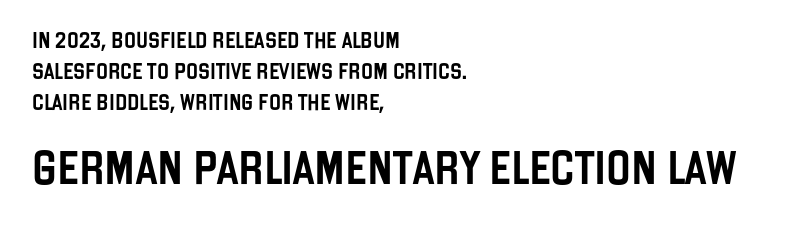
{"serif": "no", "italic": "no", "width": "condensed", "stroke_contrast": "low", "x_height": "large", "monospaced": "no", "underline": "no", "align": "left", "line_spacing": "loose", "line_spacing_ratio": 1.93, "letter_spacing": "normal", "letter_spacing_em": 0.0, "larger_block": "second", "size_ratio": 2.06, "glyph_px": 33}
